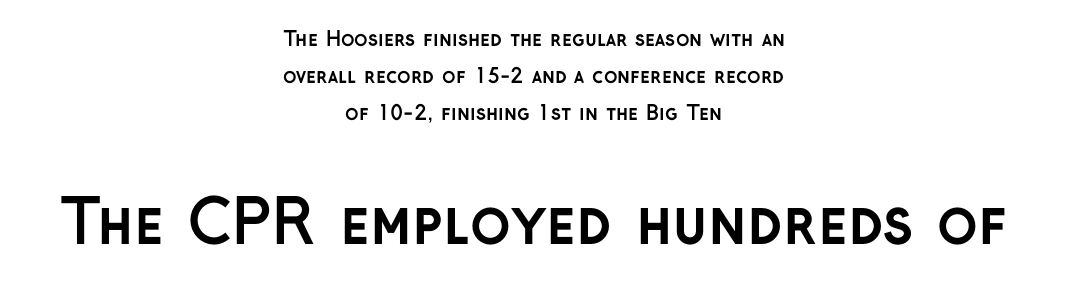
Typesetter's note: full bold, strokes at maximum text heaviness. Each word holds together tightly as a unit, with standard inter-letter gaps. Looks like regular typesetting: each glyph gets only the width it needs. Do the letters lean? They stand straight. Each row of text sits above clean, open space. Examine the stroke ends and you'll find no serifs.
